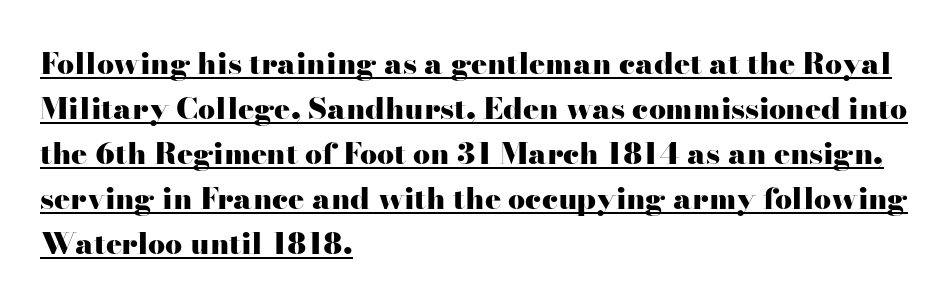
Default kerning and tracking; the words read as compact shapes. Does a line run under the words? Yes, clearly. Little horizontal feet cap the strokes, marking this as serif type. Designer's note — italics off, roman on. Caption: bold face, heavy strokes. The letters advance in unequal steps, a hallmark of proportional type.
